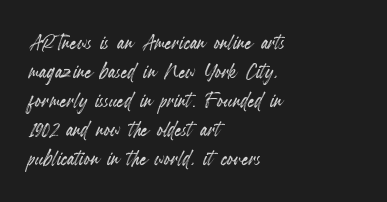
The image shows 27 px text type; set left-aligned, tight line spacing (1.07x), normal letter spacing, not underlined.
